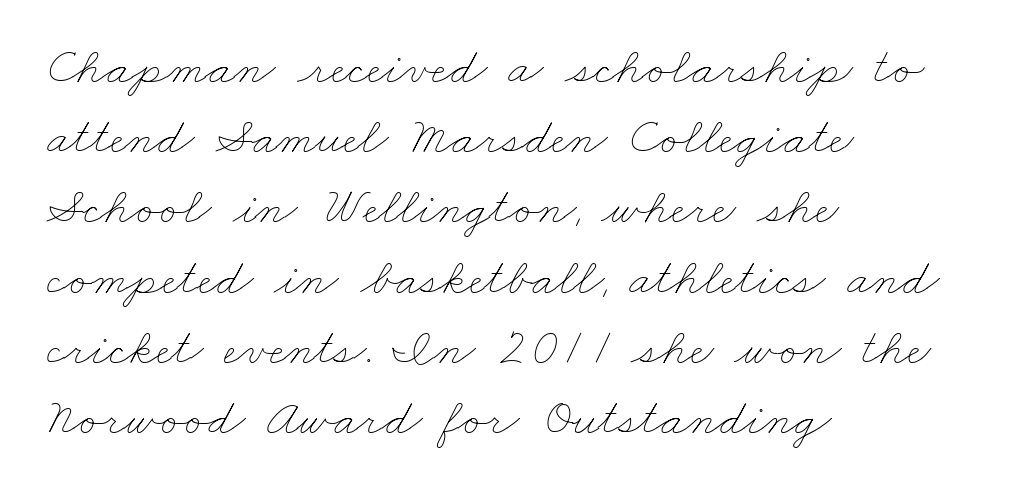
Q: Is the text bold? A: No.
Q: Is the text underlined? A: No.
Q: How is the paragraph aligned? A: Left-aligned.
Q: Is the spacing between letters normal or unusually wide? A: Normal.
Q: Is the spacing between lines tight, normal or loose? A: Normal.
Q: Width (condensed, normal, or wide)? A: Wide.
Q: Stroke contrast? A: Low.
Q: x-height? A: Small.
Q: Monospaced? A: No.
